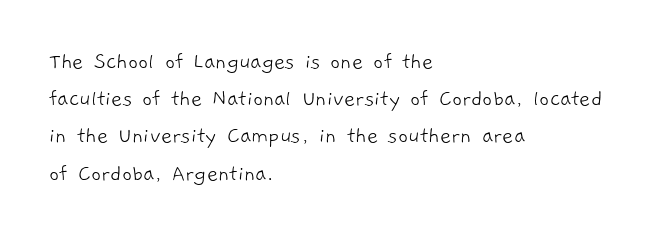
Q: Is the text bold? A: No.
Q: Is the text underlined? A: No.
Q: How is the paragraph aligned? A: Left-aligned.
Q: Is the spacing between letters normal or unusually wide? A: Normal.
Q: Is the spacing between lines tight, normal or loose? A: Normal.
